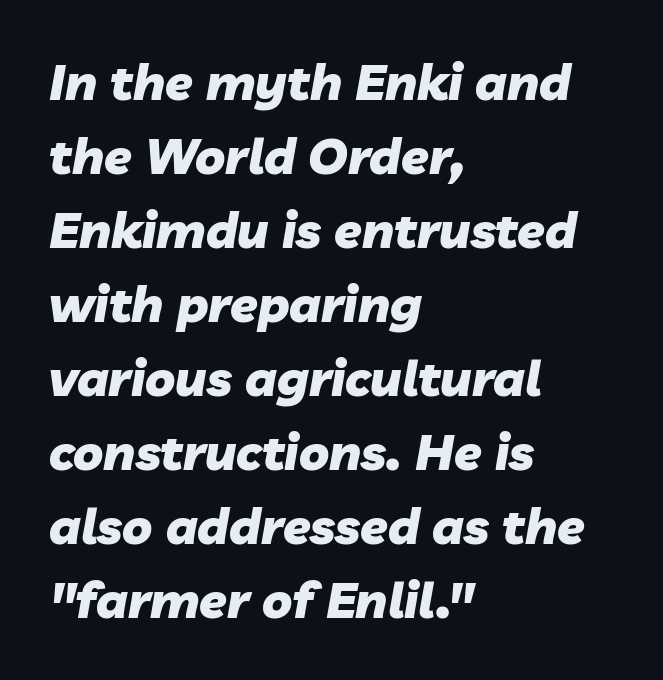
Words appear dense and cohesive because spacing is normal. Vertically, the passage feels balanced, rows spaced as you'd expect. Looks like regular typesetting: each glyph gets only the width it needs. Style check: oblique.
